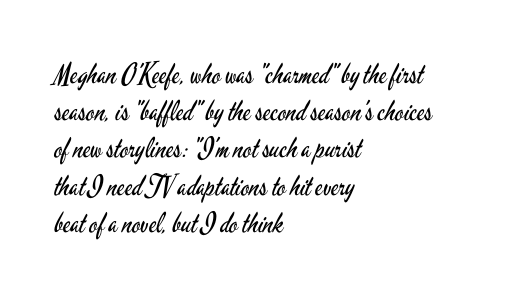
Q: Is the text bold? A: No.
Q: Is the text italic (slanted)? A: Yes.
Q: Is the typeface a serif or a sans-serif typeface? A: Sans-serif.
Q: Is the text underlined? A: No.
Q: How is the paragraph aligned? A: Left-aligned.
Q: Is the spacing between letters normal or unusually wide? A: Normal.
Q: Is the spacing between lines tight, normal or loose? A: Normal.
Q: Width (condensed, normal, or wide)? A: Condensed.
Q: Stroke contrast? A: Low.
Q: x-height? A: Small.
Q: Monospaced? A: No.
